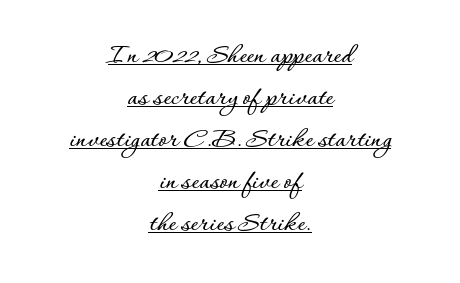
The gaps between neighbouring characters are ordinary and unremarkable. This sample carries an underscore along the baseline area. Each letter keeps its own natural width here, so spacing adapts to shape.
